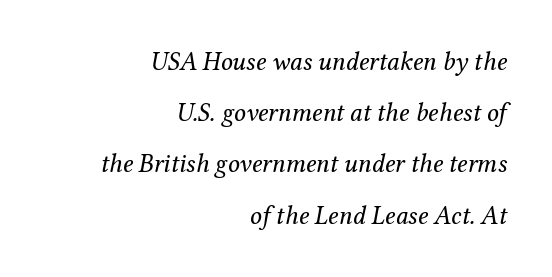
The image shows 26 px text type, italic (leaning right); set right-aligned, loose line spacing (1.97x), normal letter spacing, not underlined.
